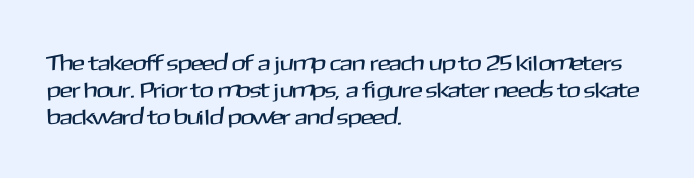
Q: Is the text italic (slanted)? A: No, it is upright.
Q: Is the text underlined? A: No.
Q: How is the paragraph aligned? A: Left-aligned.
Q: Is the spacing between letters normal or unusually wide? A: Normal.
